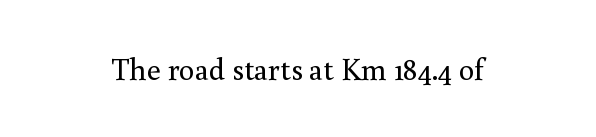
The image shows 31 px regular-weight serif type, upright; set centered, normal letter spacing, not underlined; a small x-height.
